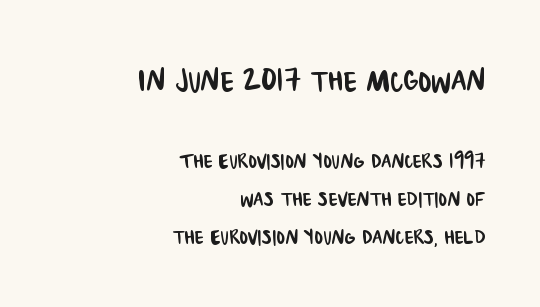
Q: Is the typeface a serif or a sans-serif typeface? A: Sans-serif.
Q: Is the text underlined? A: No.
Q: How is the paragraph aligned? A: Right-aligned.
Q: Is the spacing between letters normal or unusually wide? A: Normal.
Q: Is the spacing between lines tight, normal or loose? A: Normal.
Q: Which block of text is set in a larger size, the first (top) or the second (bottom)? A: The first (top) one.
Q: Width (condensed, normal, or wide)? A: Condensed.
Q: Stroke contrast? A: Low.
Q: x-height? A: Large.
Q: Monospaced? A: No.
